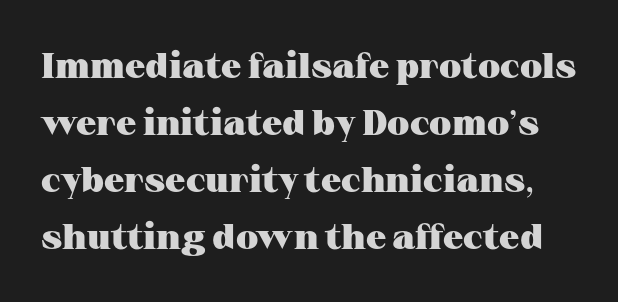
Honestly, the letter spacing is just normal — you wouldn't notice it. Do the characters align in a grid? No, the font is proportional. The font is running at its bold setting. Check the space under the baseline: it is left empty. The lines sit at an ordinary, default distance from one another.
